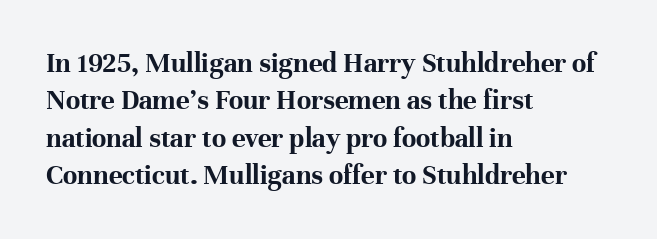
{"serif": "yes", "italic": "no", "bold": "yes", "weight": "bold", "width": "normal", "stroke_contrast": "high", "x_height": "medium", "monospaced": "no", "underline": "no", "align": "left", "line_spacing": "normal", "line_spacing_ratio": 1.29, "letter_spacing": "normal", "letter_spacing_em": 0.0, "glyph_px": 29}
